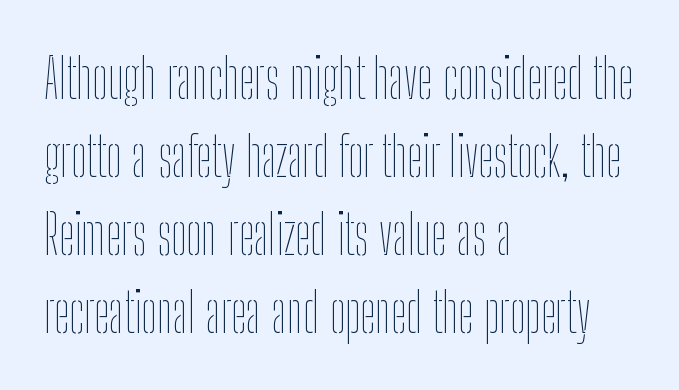
{"italic": "no", "bold": "no", "weight": "thin", "width": "condensed", "stroke_contrast": "low", "x_height": "medium", "monospaced": "no", "underline": "no", "align": "left", "line_spacing": "normal", "line_spacing_ratio": 1.42, "letter_spacing": "normal", "letter_spacing_em": 0.0, "glyph_px": 55}
